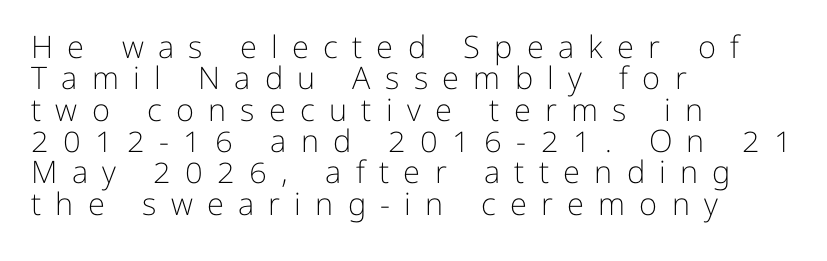
{"serif": "no", "italic": "no", "bold": "no", "weight": "light", "width": "normal", "stroke_contrast": "low", "x_height": "medium", "monospaced": "no", "underline": "no", "align": "left", "line_spacing": "tight", "line_spacing_ratio": 1.01, "letter_spacing": "wide", "letter_spacing_em": 0.46, "glyph_px": 31}
